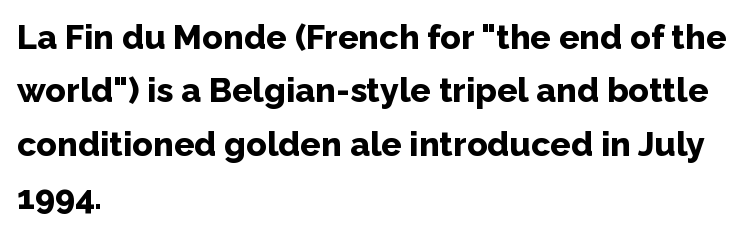
The letters advance in unequal steps, a hallmark of proportional type. Layout note: lines flush left. You can tell from the bare stems that sans-serif type was used. Beneath every word, the page is bare. Heft: maximum for text — a bold.
